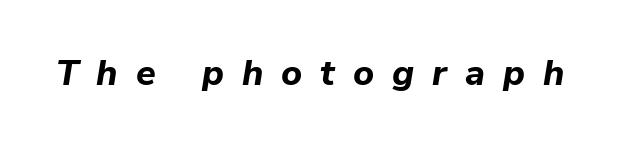
The font's italic variant was chosen for this text. Is this a fixed-width face? No — the glyphs have proportional, varying widths. Type without underlining. Spacing between characters has been opened up far beyond the box default. Compared with an ordinary text face, these strokes are far heavier — a full bold.
